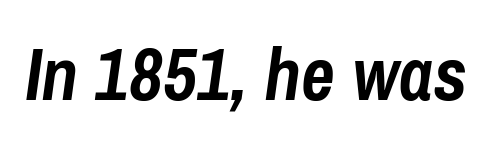
{"italic": "yes", "lean": "right", "slant_degrees": 8, "bold": "yes", "weight": "semibold", "width": "condensed", "stroke_contrast": "low", "x_height": "medium", "monospaced": "no", "underline": "no", "letter_spacing": "normal", "letter_spacing_em": 0.0, "glyph_px": 74}
